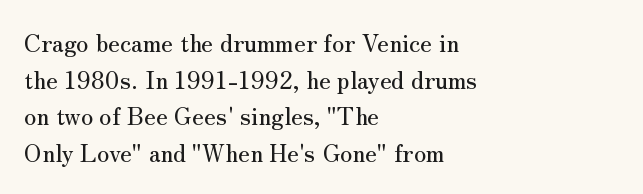
Unlike italic type, these characters show no tilt at all. Glyph-to-glyph distance matches everyday printed text. The line-height multiplier appears to be the usual default. The rag falls on the right side of this text block.
